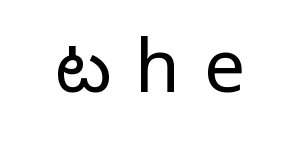
{"serif": "no", "italic": "no", "bold": "no", "weight": "regular", "width": "condensed", "stroke_contrast": "low", "underline": "no", "letter_spacing": "wide", "letter_spacing_em": 0.32, "glyph_px": 73}
